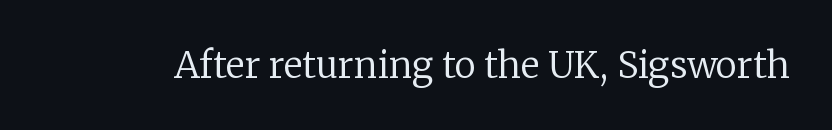
Check the space under the baseline: it is left empty. Each letter keeps its own natural width here, so spacing adapts to shape. Examine the stroke ends and you'll spot serifs. The letters stand upright; this is a roman face.
